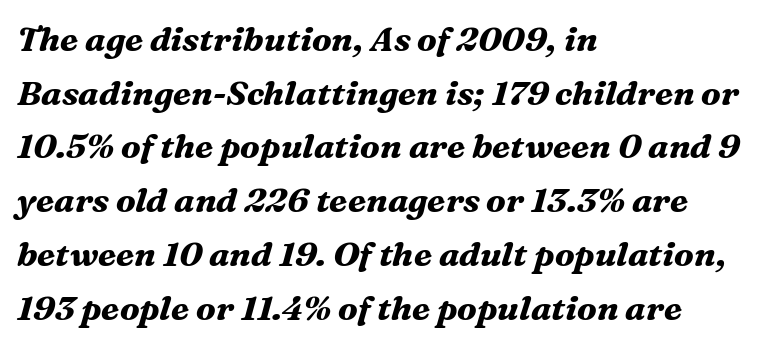
The image shows 34 px bold serif type, italic (leaning right); set left-aligned, normal line spacing (1.58x), normal letter spacing, not underlined; medium stroke contrast and a medium x-height.
